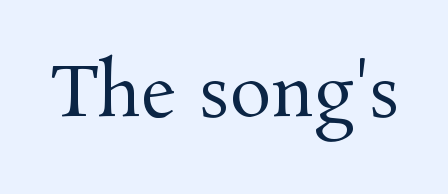
Q: Is the text bold? A: No.
Q: Is the text italic (slanted)? A: No, it is upright.
Q: Is the typeface a serif or a sans-serif typeface? A: Serif.
Q: Is the text underlined? A: No.
Q: Is the spacing between letters normal or unusually wide? A: Normal.
Q: Width (condensed, normal, or wide)? A: Normal.
Q: Stroke contrast? A: Medium.
Q: x-height? A: Medium.
Q: Monospaced? A: No.
